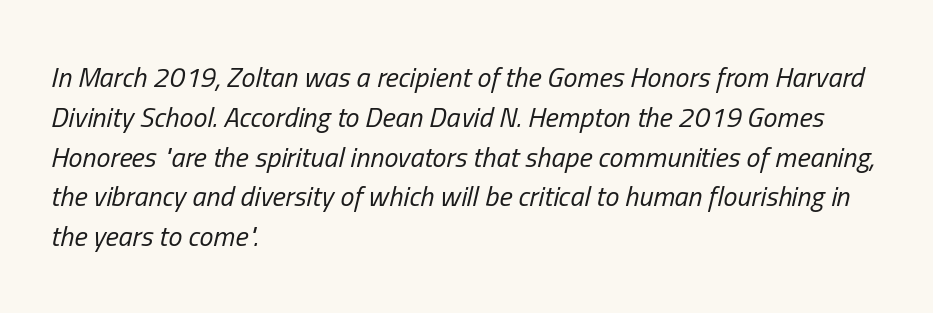
{"italic": "yes", "lean": "right", "slant_degrees": 13, "bold": "no", "weight": "regular", "width": "condensed", "stroke_contrast": "low", "x_height": "medium", "monospaced": "no", "underline": "no", "align": "left", "line_spacing": "normal", "line_spacing_ratio": 1.42, "letter_spacing": "normal", "letter_spacing_em": 0.0, "glyph_px": 28}
